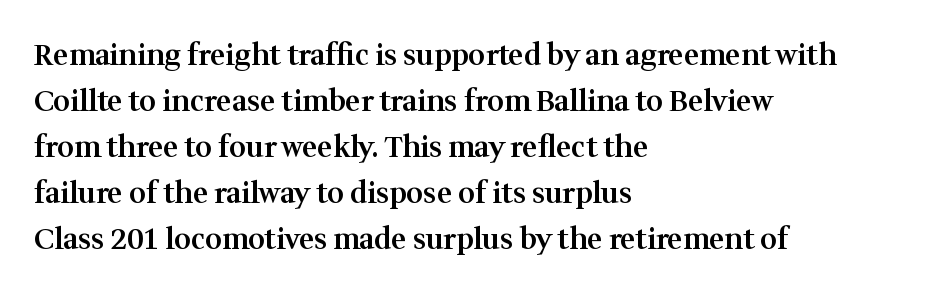
{"serif": "yes", "italic": "no", "bold": "semi", "weight": "semibold", "width": "normal", "stroke_contrast": "medium", "x_height": "medium", "monospaced": "no", "underline": "no", "align": "left", "line_spacing": "normal", "line_spacing_ratio": 1.59, "letter_spacing": "normal", "letter_spacing_em": 0.0, "glyph_px": 29}
